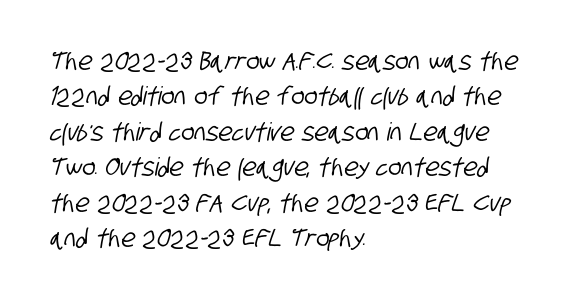
The image shows 25 px text type; set left-aligned, normal line spacing (1.42x), normal letter spacing, not underlined.
